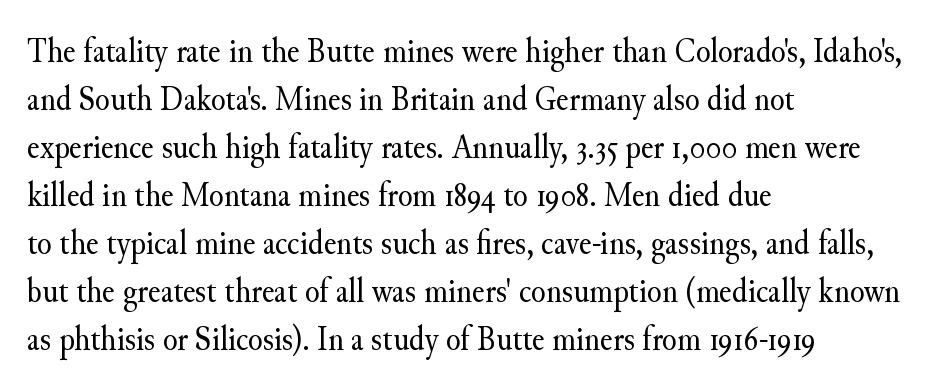
Q: Is the text bold? A: No.
Q: Is the text italic (slanted)? A: No, it is upright.
Q: Is the typeface a serif or a sans-serif typeface? A: Serif.
Q: Is the text underlined? A: No.
Q: How is the paragraph aligned? A: Left-aligned.
Q: Is the spacing between letters normal or unusually wide? A: Normal.
Q: Is the spacing between lines tight, normal or loose? A: Normal.
Q: Width (condensed, normal, or wide)? A: Normal.
Q: Stroke contrast? A: Medium.
Q: x-height? A: Small.
Q: Monospaced? A: No.
